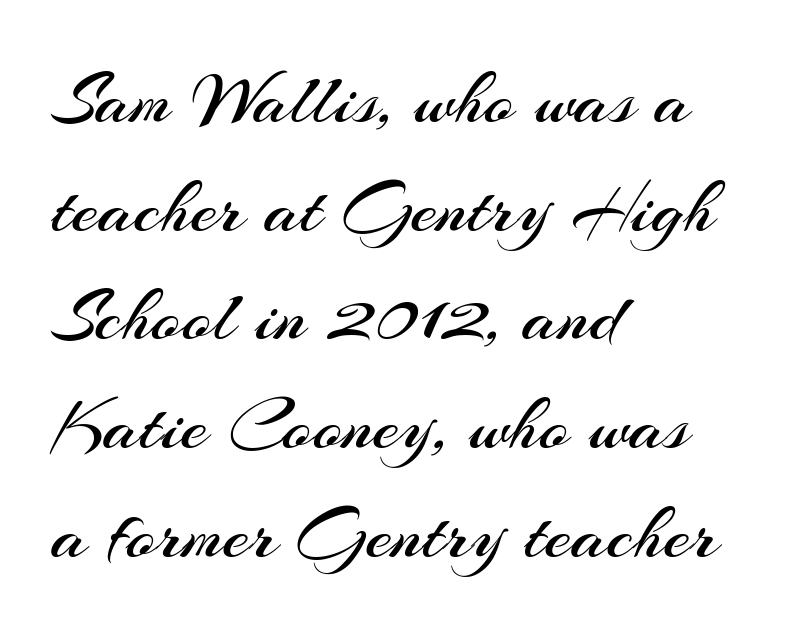
The image shows 76 px regular-weight sans-serif type; set left-aligned, normal line spacing (1.43x), normal letter spacing, not underlined; medium stroke contrast and a small x-height.
